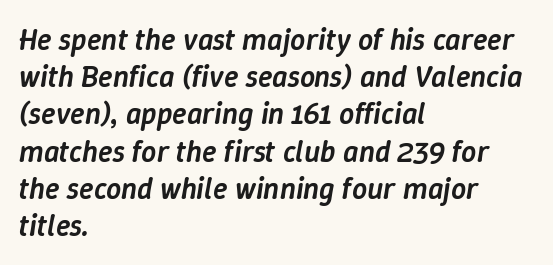
Emphasis-style slanted type is in use. If you drew a ruler down the left edge, every line would touch it. Bold? Not quite — semibold, heavier than regular but stopping short. Compared with typical body copy, the letter spacing here is the same. The letters advance in unequal steps, a hallmark of proportional type. The strip under each line holds only bare page.
